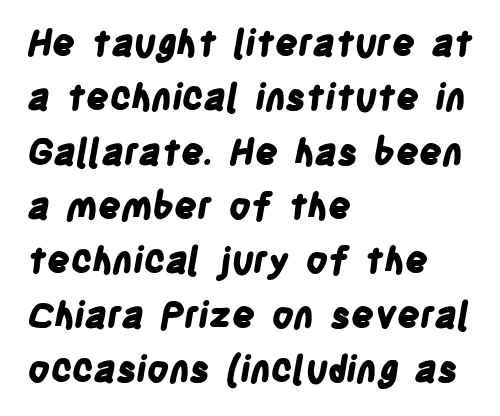
The paragraph shown leans on its left margin. The horizontal fit of the characters is conventional and even. Do the characters align in a grid? No, the font is proportional. The rendering shows plain stroke endings on the letterforms — a sans-serif design.
